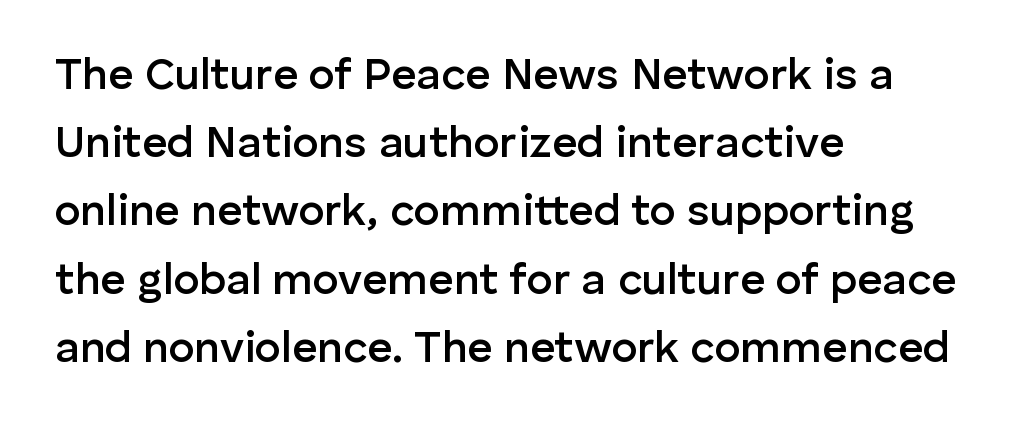
{"serif": "no", "italic": "no", "bold": "semi", "weight": "semibold", "width": "normal", "stroke_contrast": "low", "x_height": "medium", "monospaced": "no", "underline": "no", "align": "left", "line_spacing": "normal", "line_spacing_ratio": 1.55, "letter_spacing": "normal", "letter_spacing_em": 0.0, "glyph_px": 44}
